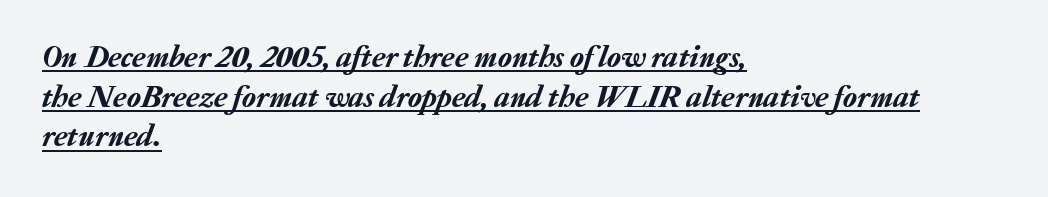
{"italic": "yes", "lean": "right", "slant_degrees": 20, "width": "normal", "stroke_contrast": "low", "x_height": "medium", "monospaced": "no", "underline": "yes", "align": "left", "line_spacing_ratio": 1.24, "letter_spacing": "normal", "letter_spacing_em": 0.0, "glyph_px": 32}
